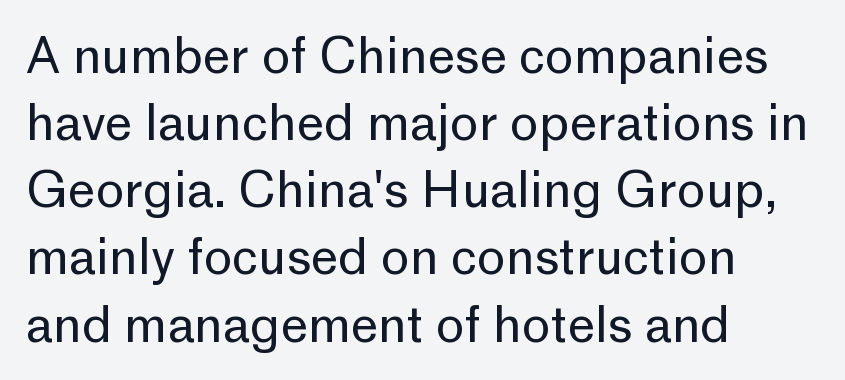
{"serif": "no", "italic": "no", "bold": "no", "weight": "regular", "width": "normal", "stroke_contrast": "low", "x_height": "medium", "monospaced": "no", "underline": "no", "align": "left", "line_spacing": "normal", "line_spacing_ratio": 1.37, "letter_spacing": "normal", "letter_spacing_em": 0.0, "glyph_px": 49}
